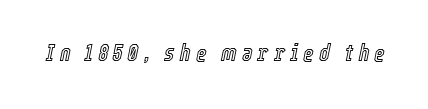
{"italic": "yes", "lean": "right", "slant_degrees": 12, "underline": "no", "letter_spacing": "wide", "letter_spacing_em": 0.22, "glyph_px": 23}
